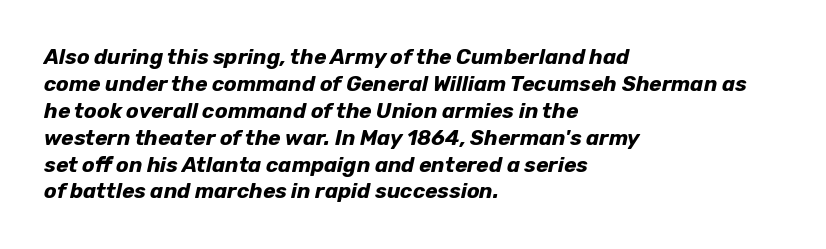
The image shows 21 px bold type, italic (leaning right); set left-aligned, normal line spacing (1.28x), normal letter spacing, not underlined.
